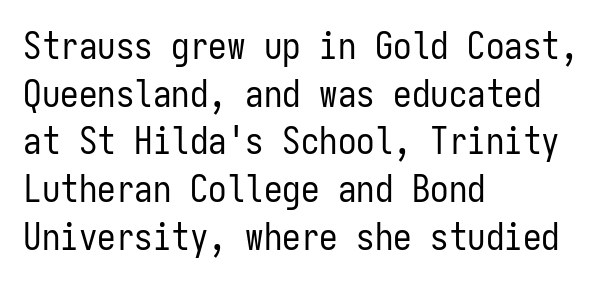
{"serif": "no", "italic": "no", "bold": "no", "weight": "regular", "width": "condensed", "stroke_contrast": "low", "x_height": "medium", "monospaced": "yes", "underline": "no", "align": "left", "line_spacing": "normal", "line_spacing_ratio": 1.29, "letter_spacing": "normal", "letter_spacing_em": 0.0, "glyph_px": 37}
